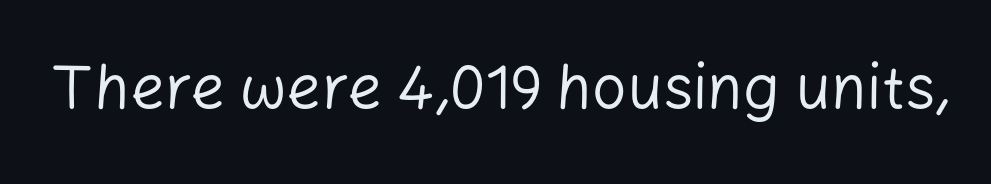
The image shows 61 px regular-weight sans-serif type, upright; set normal letter spacing, not underlined; low stroke contrast and a medium x-height.
